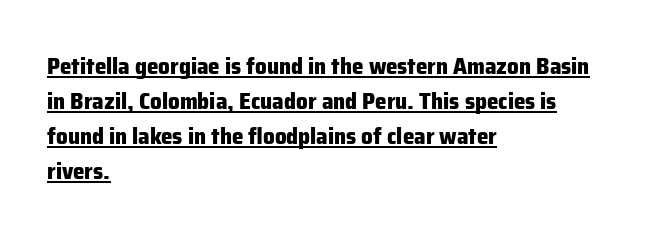
Q: Is the text bold? A: Yes.
Q: Is the text italic (slanted)? A: No, it is upright.
Q: Is the text underlined? A: Yes.
Q: How is the paragraph aligned? A: Left-aligned.
Q: Is the spacing between letters normal or unusually wide? A: Normal.
Q: Is the spacing between lines tight, normal or loose? A: Normal.
